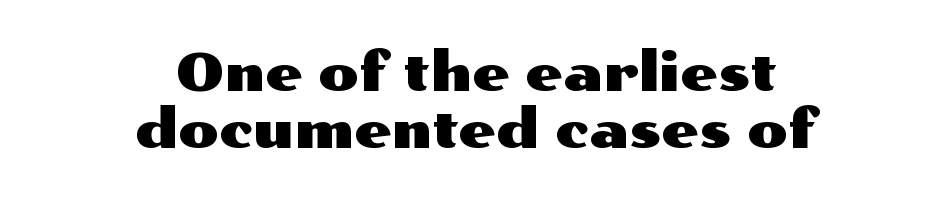
{"serif": "no", "italic": "no", "width": "wide", "stroke_contrast": "medium", "x_height": "medium", "monospaced": "no", "underline": "no", "align": "center", "line_spacing": "tight", "line_spacing_ratio": 1.08, "letter_spacing": "normal", "letter_spacing_em": 0.0, "glyph_px": 53}
